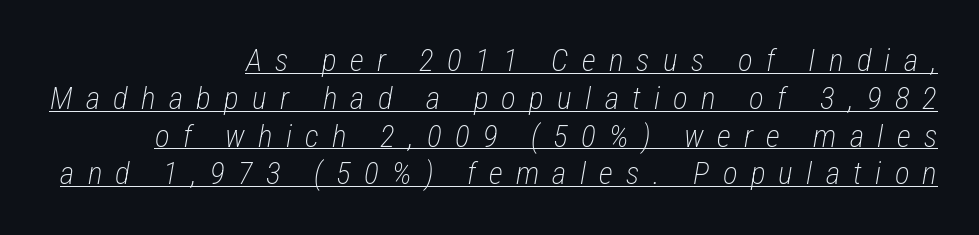
The image shows 31 px light, condensed type, italic (leaning right); set right-aligned, line spacing 1.22x, unusually wide letter spacing (+0.43 em), underlined; low stroke contrast and a medium x-height.
